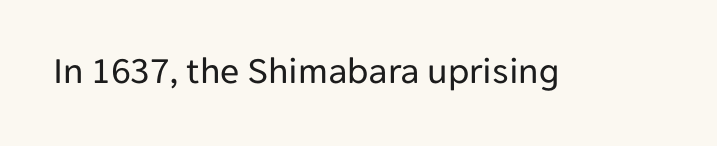
Font category for this specimen: sans-serif. On a weight scale, this lands at 450 or below. The line texture is even and compact thanks to regular tracking. Characters remain perfectly vertical along every line. Unmarked baselines from the first word to the last.
